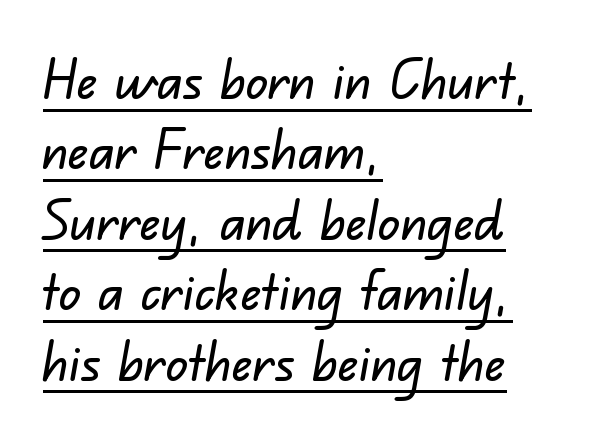
{"serif": "no", "width": "normal", "stroke_contrast": "low", "x_height": "small", "monospaced": "no", "underline": "yes", "align": "left", "line_spacing": "normal", "line_spacing_ratio": 1.28, "letter_spacing": "normal", "letter_spacing_em": 0.0, "glyph_px": 55}
